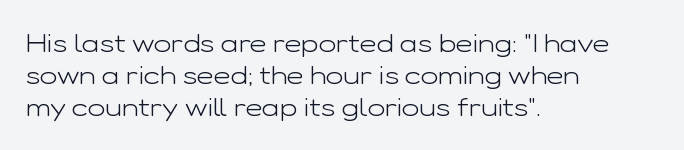
The image shows 26 px text type, upright; set left-aligned, line spacing 1.24x, normal letter spacing, not underlined.
